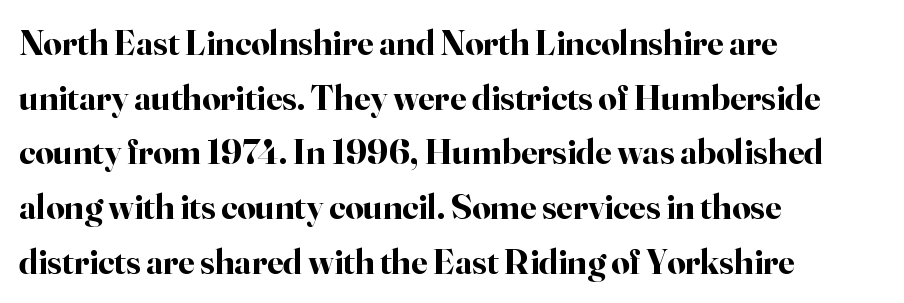
Reading down the column, the eye jumps a familiar distance to each next line. Heft: maximum for text — a bold. The specimen omits any rule beneath the text block's lines. The letters carry serifs — small finishing strokes at the ends of their stems.
